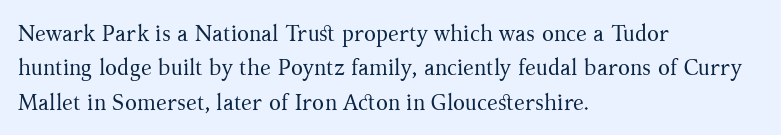
{"italic": "no", "bold": "no", "underline": "no", "align": "left", "line_spacing": "normal", "line_spacing_ratio": 1.56, "letter_spacing": "normal", "letter_spacing_em": 0.0, "glyph_px": 22}
